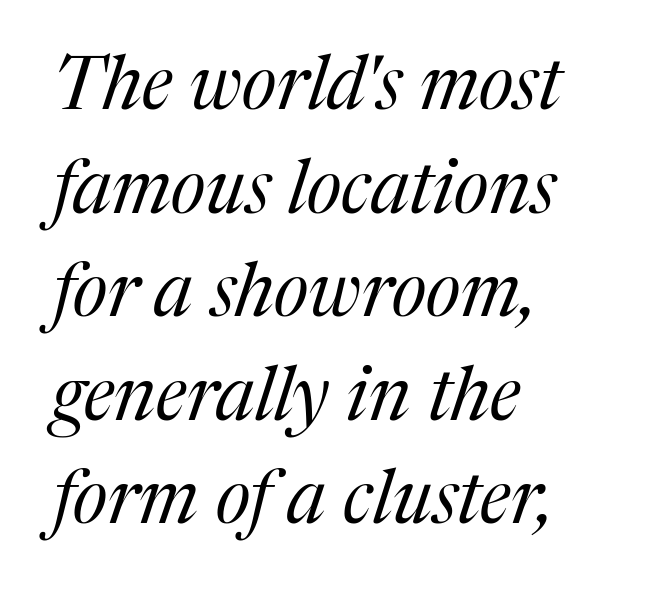
The image shows 74 px regular-weight serif type, italic (leaning right); set left-aligned, normal line spacing (1.4x), normal letter spacing, not underlined; medium stroke contrast and a medium x-height.
